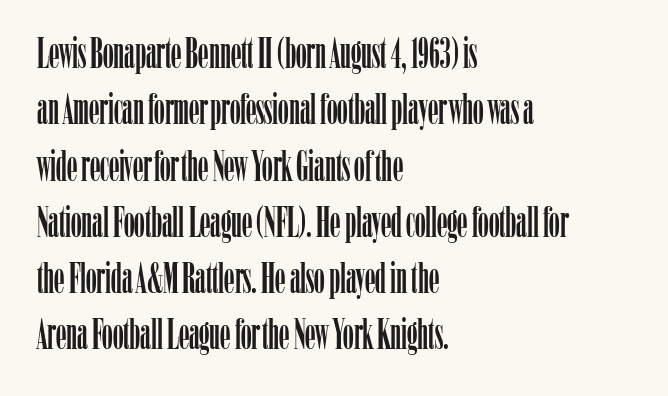
Here the designer chose a conventional face with non-uniform glyph widths. Look at the bottom of the vertical strokes: they flare into serifs here. Is the letter spacing exaggerated? No — it looks like the ordinary default. The rendering uses a moderate line-height, typical for paragraphs.
